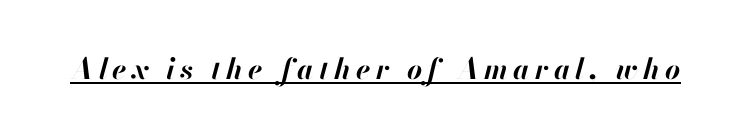
{"italic": "yes", "lean": "right", "slant_degrees": 13, "bold": "yes", "weight": "bold", "width": "normal", "stroke_contrast": "high", "x_height": "small", "monospaced": "no", "underline": "yes", "glyph_px": 29}
